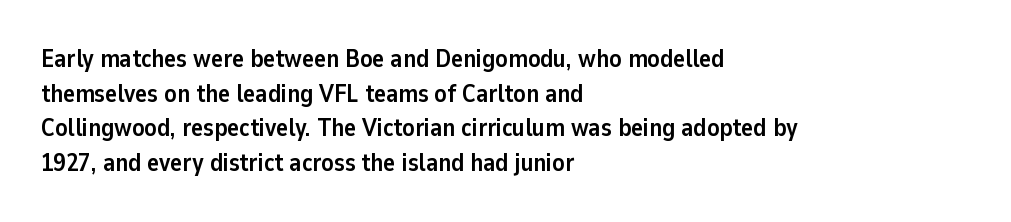
Q: Is the text bold? A: Yes.
Q: Is the text italic (slanted)? A: No, it is upright.
Q: Is the text underlined? A: No.
Q: How is the paragraph aligned? A: Left-aligned.
Q: Is the spacing between letters normal or unusually wide? A: Normal.
Q: Is the spacing between lines tight, normal or loose? A: Normal.
